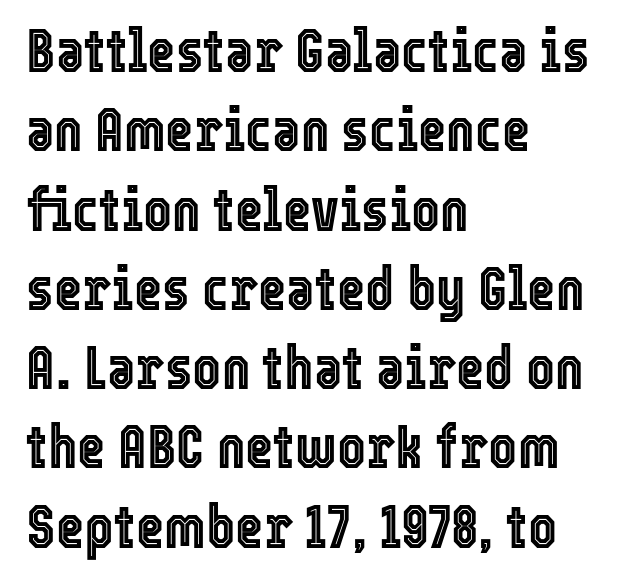
Q: Is the text italic (slanted)? A: No, it is upright.
Q: Is the text underlined? A: No.
Q: How is the paragraph aligned? A: Left-aligned.
Q: Is the spacing between letters normal or unusually wide? A: Normal.
Q: Is the spacing between lines tight, normal or loose? A: Normal.
Q: Width (condensed, normal, or wide)? A: Condensed.
Q: x-height? A: Medium.
Q: Monospaced? A: No.
